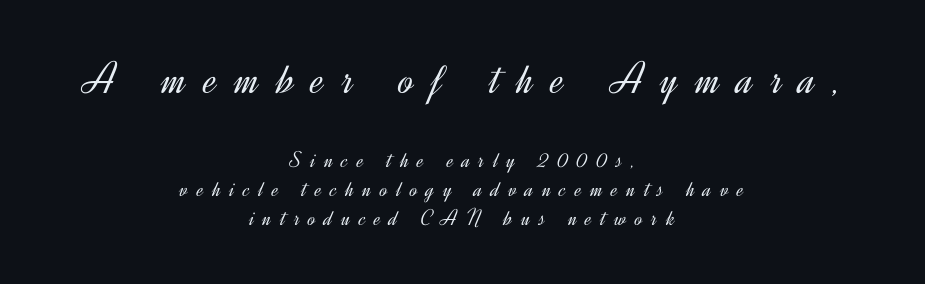
{"serif": "no", "bold": "no", "weight": "light", "width": "normal", "x_height": "small", "monospaced": "no", "underline": "no", "align": "center", "line_spacing": "normal", "line_spacing_ratio": 1.26, "letter_spacing": "wide", "letter_spacing_em": 0.38, "larger_block": "first", "size_ratio": 2.0, "glyph_px": 46}
